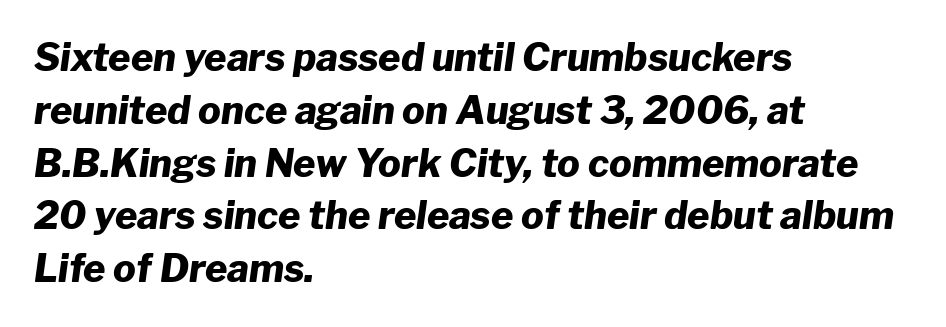
Q: Is the text bold? A: Yes.
Q: Is the text italic (slanted)? A: Yes, it leans right by about 8 degrees.
Q: Is the text underlined? A: No.
Q: How is the paragraph aligned? A: Left-aligned.
Q: Is the spacing between letters normal or unusually wide? A: Normal.
Q: Is the spacing between lines tight, normal or loose? A: Normal.
Q: Width (condensed, normal, or wide)? A: Normal.
Q: Stroke contrast? A: Low.
Q: x-height? A: Medium.
Q: Monospaced? A: No.
